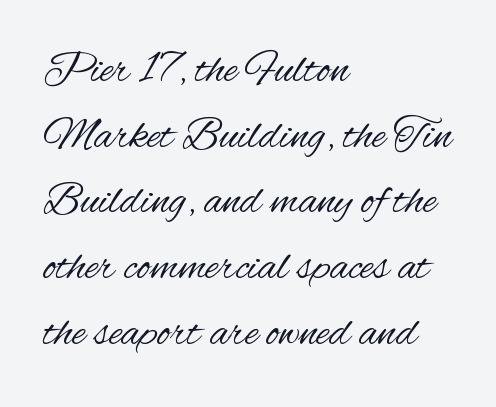
Q: Is the text bold? A: No.
Q: Is the text italic (slanted)? A: Yes.
Q: Is the typeface a serif or a sans-serif typeface? A: Sans-serif.
Q: Is the text underlined? A: No.
Q: How is the paragraph aligned? A: Left-aligned.
Q: Is the spacing between letters normal or unusually wide? A: Normal.
Q: Is the spacing between lines tight, normal or loose? A: Normal.
Q: Width (condensed, normal, or wide)? A: Condensed.
Q: Stroke contrast? A: Medium.
Q: x-height? A: Small.
Q: Monospaced? A: No.
